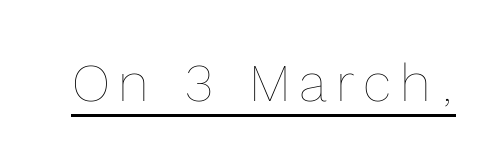
Nothing heavy about these letters — not bold at all. Is there any slant? The stems are plumb. Notice how a bar underscores the lettering throughout. Spacing verdict: proportional, widths tailored to each character.
